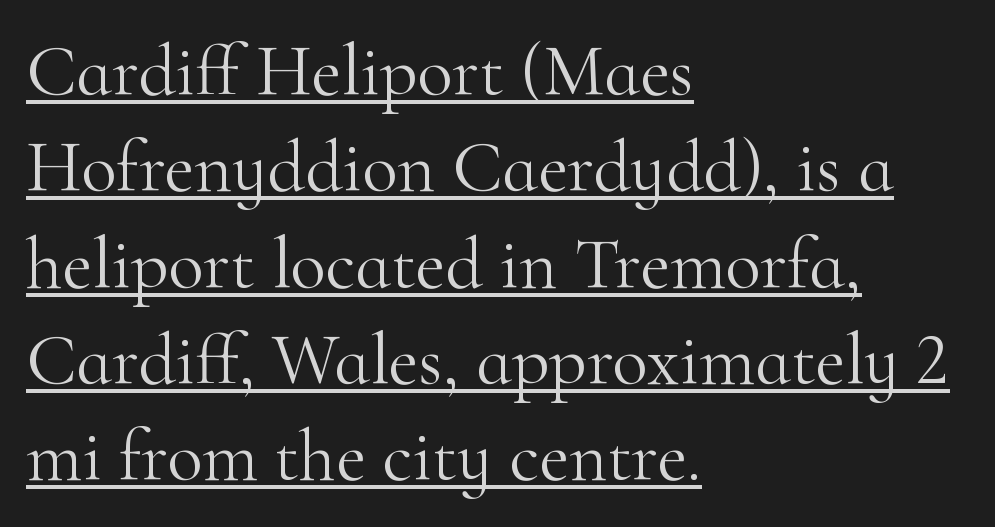
This is the regular roman posture of the typeface. This sample uses plain, unmodified letter spacing. Casual observation: everything's shoved over to the left. Examine the stroke ends and you'll spot serifs.
